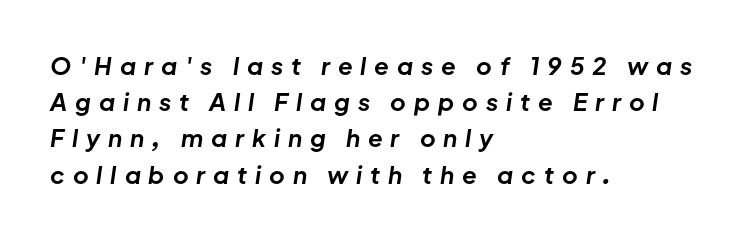
{"italic": "yes", "lean": "right", "slant_degrees": 8, "bold": "yes", "underline": "no", "align": "left", "line_spacing": "normal", "line_spacing_ratio": 1.51, "letter_spacing": "wide", "letter_spacing_em": 0.33, "glyph_px": 24}
